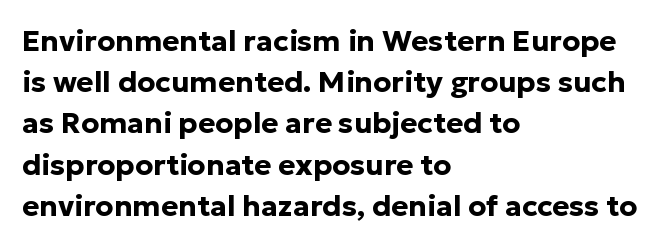
Q: Is the text bold? A: Yes.
Q: Is the text italic (slanted)? A: No, it is upright.
Q: Is the typeface a serif or a sans-serif typeface? A: Sans-serif.
Q: Is the text underlined? A: No.
Q: How is the paragraph aligned? A: Left-aligned.
Q: Is the spacing between letters normal or unusually wide? A: Normal.
Q: Is the spacing between lines tight, normal or loose? A: Normal.
Q: Width (condensed, normal, or wide)? A: Normal.
Q: Stroke contrast? A: Low.
Q: x-height? A: Medium.
Q: Monospaced? A: No.
